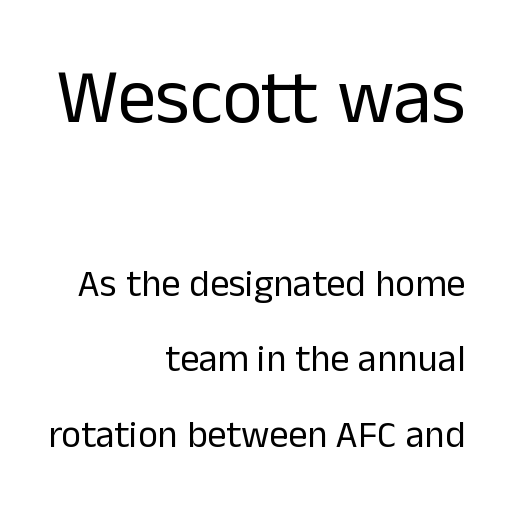
Q: Is the text bold? A: No.
Q: Is the text italic (slanted)? A: No, it is upright.
Q: Is the typeface a serif or a sans-serif typeface? A: Sans-serif.
Q: Is the text underlined? A: No.
Q: How is the paragraph aligned? A: Right-aligned.
Q: Is the spacing between letters normal or unusually wide? A: Normal.
Q: Is the spacing between lines tight, normal or loose? A: Loose.
Q: Which block of text is set in a larger size, the first (top) or the second (bottom)? A: The first (top) one.
Q: Width (condensed, normal, or wide)? A: Normal.
Q: Stroke contrast? A: Low.
Q: x-height? A: Medium.
Q: Monospaced? A: No.
